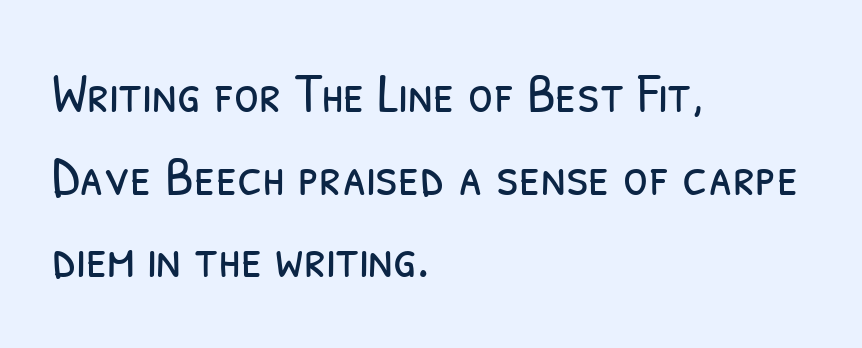
Is the letter spacing exaggerated? No — it looks like the ordinary default. Leading: standard. The weight tops out at a normal text grade. Anything drawn beneath the words? Only blank space. These lines are rendered in a variable-pitch font.
